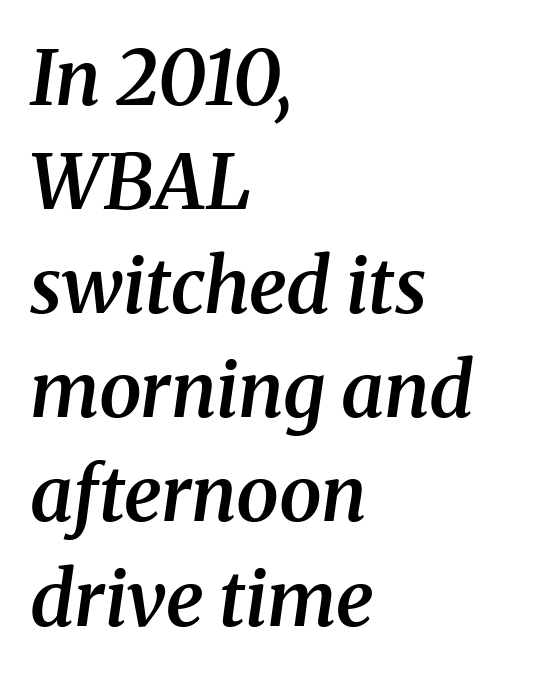
{"serif": "yes", "italic": "yes", "lean": "right", "slant_degrees": 8, "bold": "semi", "weight": "semibold", "width": "normal", "stroke_contrast": "medium", "x_height": "medium", "monospaced": "no", "underline": "no", "align": "left", "line_spacing": "normal", "line_spacing_ratio": 1.37, "letter_spacing": "normal", "letter_spacing_em": 0.0, "glyph_px": 76}
